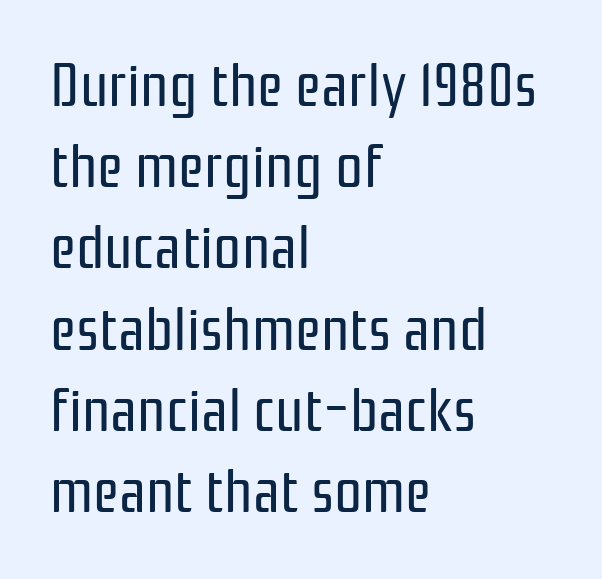
Is this a fixed-width face? No — the glyphs have proportional, varying widths. These glyphs show unthickened strokes, regular width or finer. The rendering shows plain stroke endings on the letterforms — a sans-serif design. The rows are spaced the way most documents space them. Nothing unusual about the tracking: characters are spaced as the font intends.
